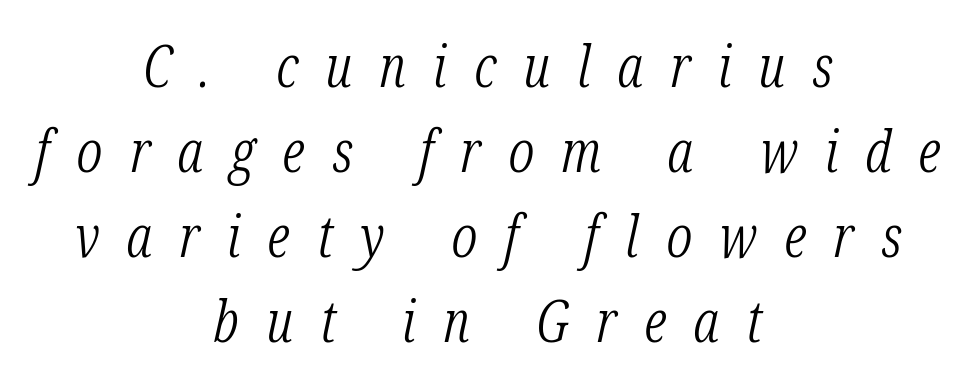
Tracking here is generous; glyphs stand well apart from one another. I'd call this a serif setting — the letters wear small feet. Here the designer chose a conventional face with non-uniform glyph widths. Regular leading. Each row of text sits above clean, open space.
